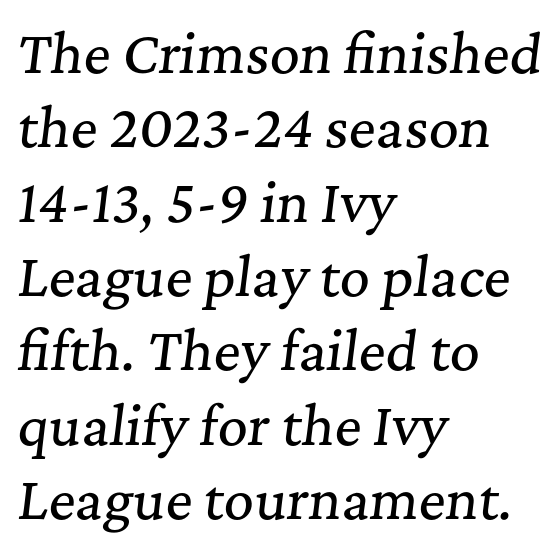
Q: Is the text italic (slanted)? A: Yes, it leans right by about 7 degrees.
Q: Is the typeface a serif or a sans-serif typeface? A: Serif.
Q: Is the text underlined? A: No.
Q: How is the paragraph aligned? A: Left-aligned.
Q: Is the spacing between letters normal or unusually wide? A: Normal.
Q: Is the spacing between lines tight, normal or loose? A: Normal.
Q: Width (condensed, normal, or wide)? A: Normal.
Q: Stroke contrast? A: Medium.
Q: x-height? A: Medium.
Q: Monospaced? A: No.
